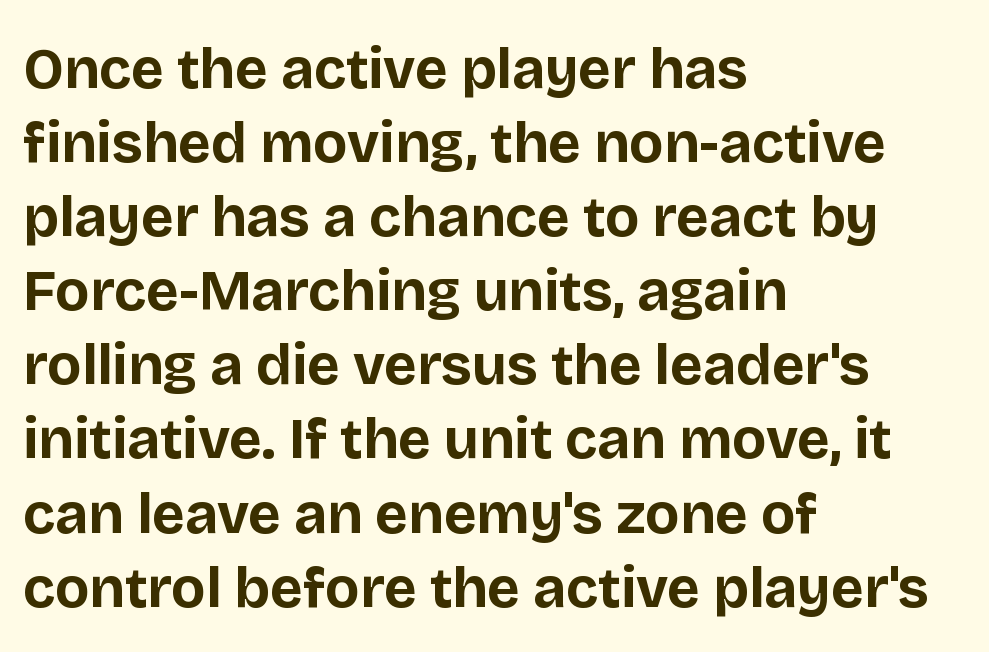
Q: Is the text bold? A: Yes.
Q: Is the text italic (slanted)? A: No, it is upright.
Q: Is the typeface a serif or a sans-serif typeface? A: Sans-serif.
Q: Is the text underlined? A: No.
Q: How is the paragraph aligned? A: Left-aligned.
Q: Is the spacing between letters normal or unusually wide? A: Normal.
Q: Is the spacing between lines tight, normal or loose? A: Normal.
Q: Width (condensed, normal, or wide)? A: Normal.
Q: Stroke contrast? A: Low.
Q: x-height? A: Large.
Q: Monospaced? A: No.
